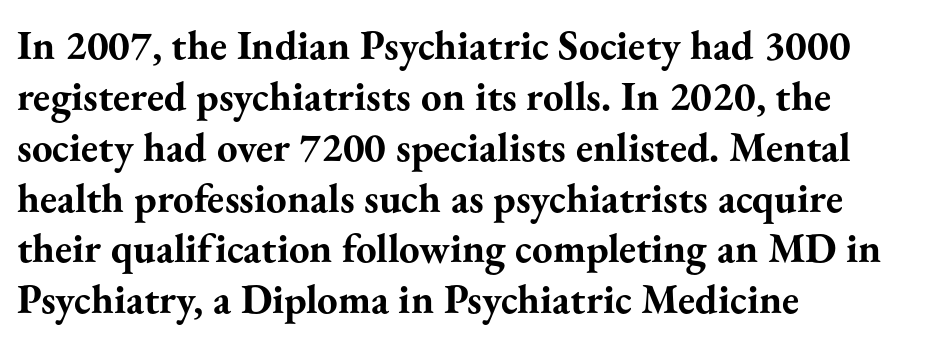
The image shows 41 px bold serif type, upright; set left-aligned, line spacing 1.24x, normal letter spacing, not underlined; medium stroke contrast and a small x-height.
